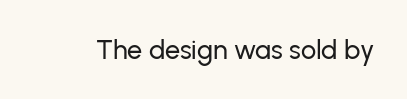
This rendering leaves character spacing at its baseline value. Has an underline been added? It has not. No italicization has been applied; the sample stays upright.
